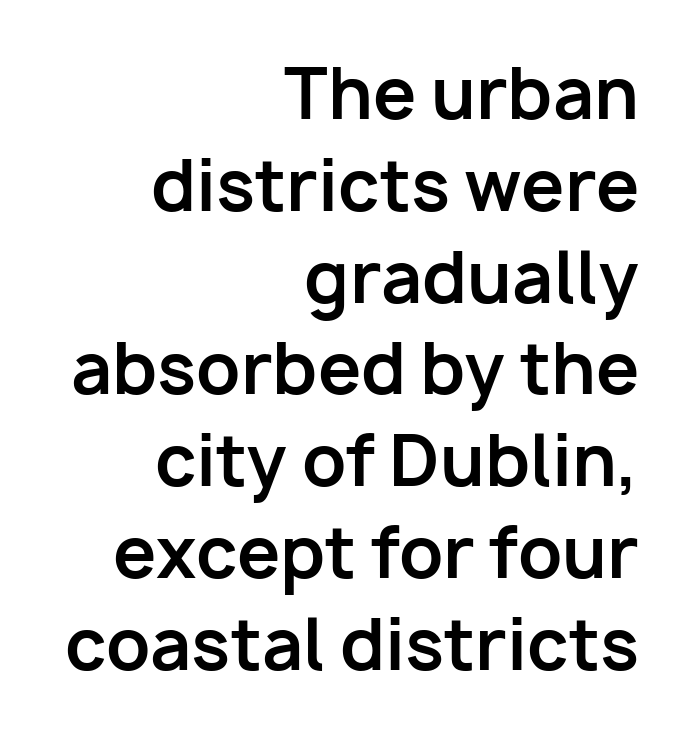
Q: Is the text bold? A: Yes.
Q: Is the text italic (slanted)? A: No, it is upright.
Q: Is the typeface a serif or a sans-serif typeface? A: Sans-serif.
Q: Is the text underlined? A: No.
Q: How is the paragraph aligned? A: Right-aligned.
Q: Is the spacing between letters normal or unusually wide? A: Normal.
Q: Is the spacing between lines tight, normal or loose? A: Normal.
Q: Width (condensed, normal, or wide)? A: Normal.
Q: Stroke contrast? A: Low.
Q: x-height? A: Medium.
Q: Monospaced? A: No.
